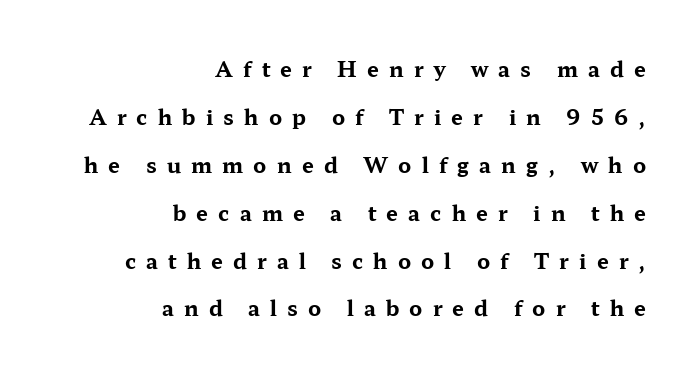
The leading is generous, giving the passage an open texture. In terms of posture, this sample is upright. Horizontal alignment here is rightward, an uncommon choice for prose. Short note: letters widely spaced. Bold? Absolutely — the strokes are thick and heavy. Descenders hang freely into open space.
